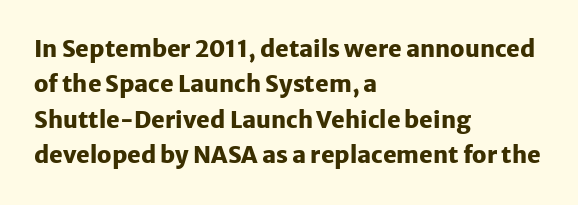
The image shows 23 px bold type, upright; set left-aligned, normal line spacing (1.54x), normal letter spacing, not underlined.
